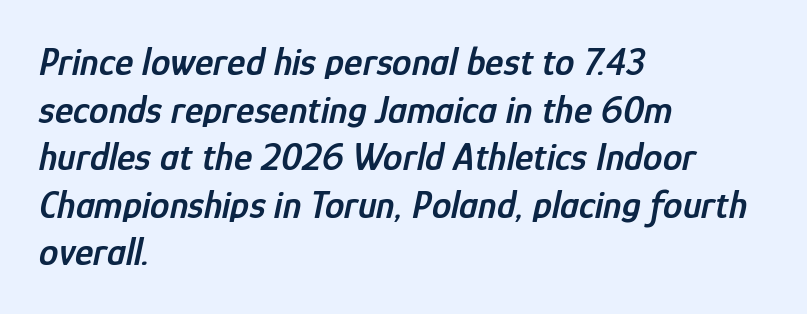
The space directly below the letters is spotless. In terms of weight, the rendering is demibold, just under bold. Nothing unusual about the tracking: characters are spaced as the font intends. The letters are slanted; this is an italic face.
